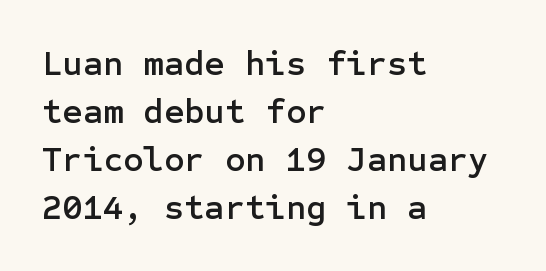
The image shows 35 px sans-serif type, upright; set left-aligned, normal line spacing (1.37x), normal letter spacing, not underlined; low stroke contrast and a medium x-height.
